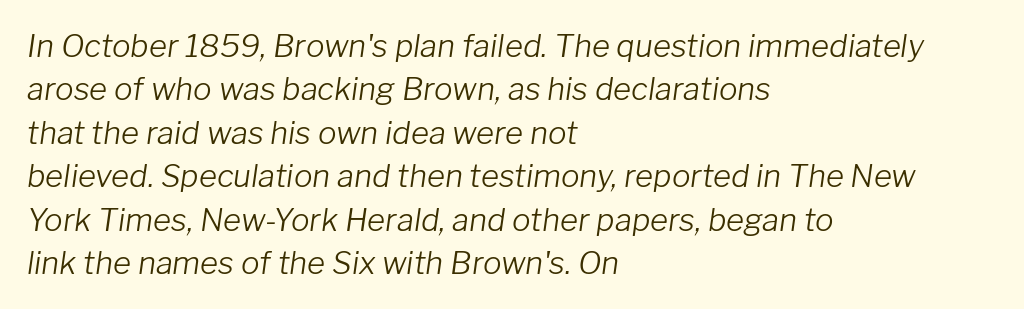
The image shows 31 px light type, italic (leaning right); set left-aligned, normal line spacing (1.4x), normal letter spacing, not underlined; low stroke contrast and a medium x-height.
